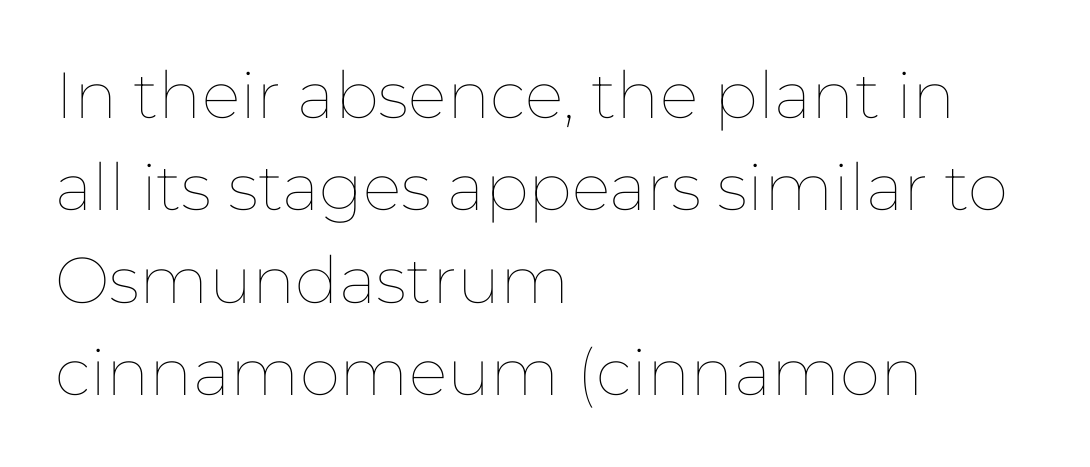
Short and long lines alike share a common starting point at left. The font sits on the lighter half of the weight spectrum, regular included. The string is rendered with underlining switched off. This sample has the flowing, uneven cadence of proportional lettering. No extra tracking has been applied to these lines.
